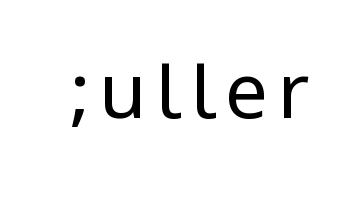
{"serif": "no", "italic": "no", "bold": "no", "weight": "regular", "width": "condensed", "stroke_contrast": "low", "underline": "no", "glyph_px": 77}
